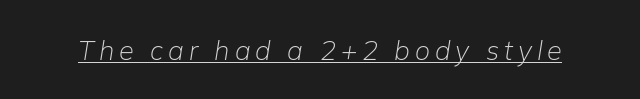
The letterforms sit at book weight or below. Each line of the rendering has a horizontal stroke beneath the glyphs. You can tell it's italic because the verticals aren't actually vertical.
